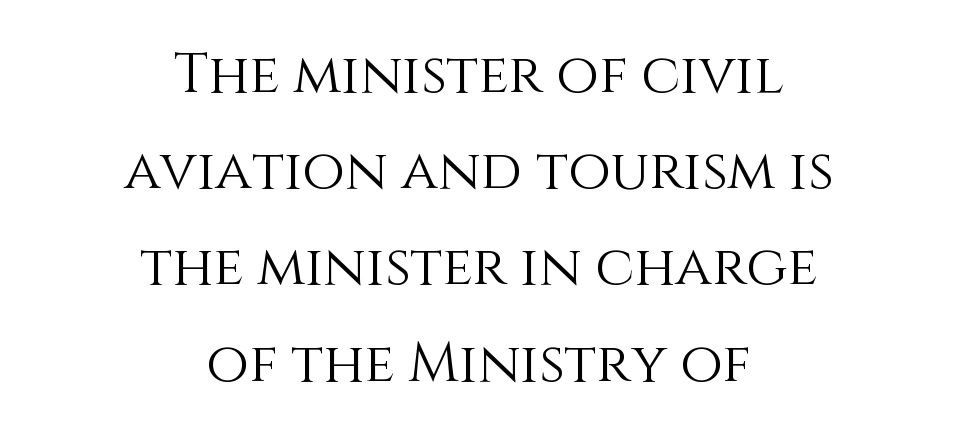
Q: Is the text bold? A: No.
Q: Is the text italic (slanted)? A: No, it is upright.
Q: Is the text underlined? A: No.
Q: How is the paragraph aligned? A: Centered.
Q: Is the spacing between letters normal or unusually wide? A: Normal.
Q: Width (condensed, normal, or wide)? A: Normal.
Q: Stroke contrast? A: Medium.
Q: x-height? A: Large.
Q: Monospaced? A: No.
